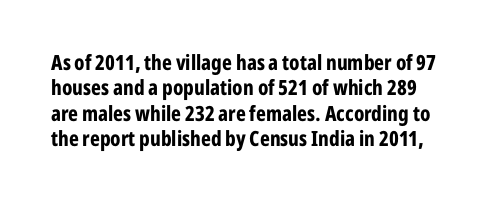
Q: Is the text bold? A: Yes.
Q: Is the text italic (slanted)? A: No, it is upright.
Q: Is the text underlined? A: No.
Q: Is the spacing between letters normal or unusually wide? A: Normal.
